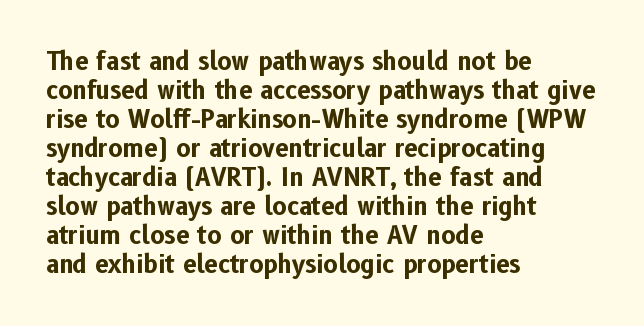
Bold? Absolutely — the strokes are thick and heavy. These lines are set flush left with a ragged right edge. Each row of text sits above clean, open space. There is no visible air inserted between adjacent glyphs. The type sits square on the baseline with zero lean.
